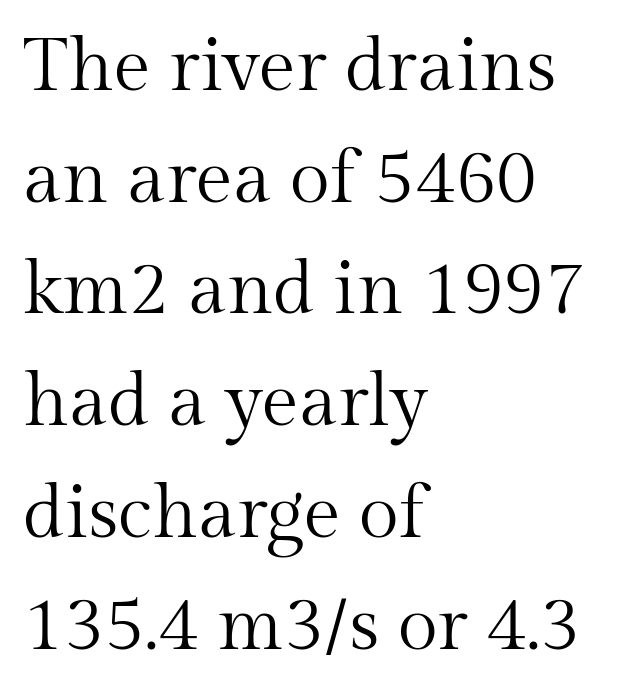
The image shows 74 px regular-weight serif type, upright; set left-aligned, normal line spacing (1.51x), normal letter spacing, not underlined; medium stroke contrast and a medium x-height.
